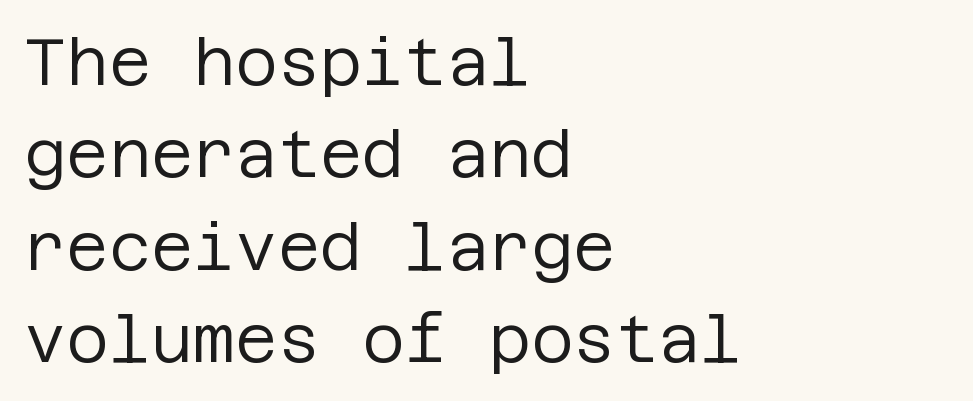
{"serif": "no", "italic": "no", "bold": "no", "weight": "regular", "width": "normal", "stroke_contrast": "low", "x_height": "large", "underline": "no", "align": "left", "line_spacing": "normal", "line_spacing_ratio": 1.42, "letter_spacing": "normal", "letter_spacing_em": 0.0, "glyph_px": 65}
